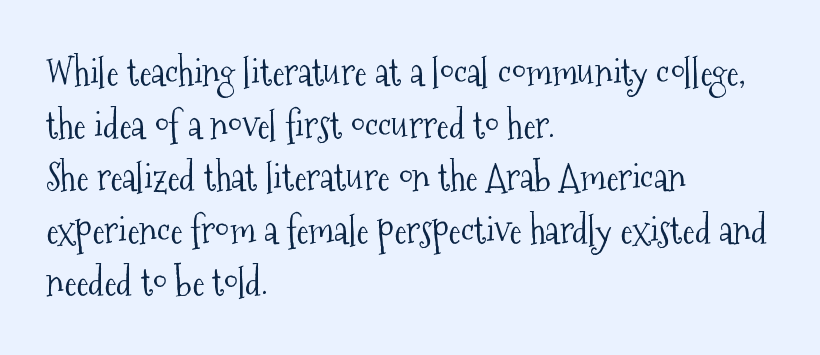
The image shows 37 px light, condensed serif type, upright; set left-aligned, normal line spacing (1.42x), normal letter spacing, not underlined; medium stroke contrast and a medium x-height.
